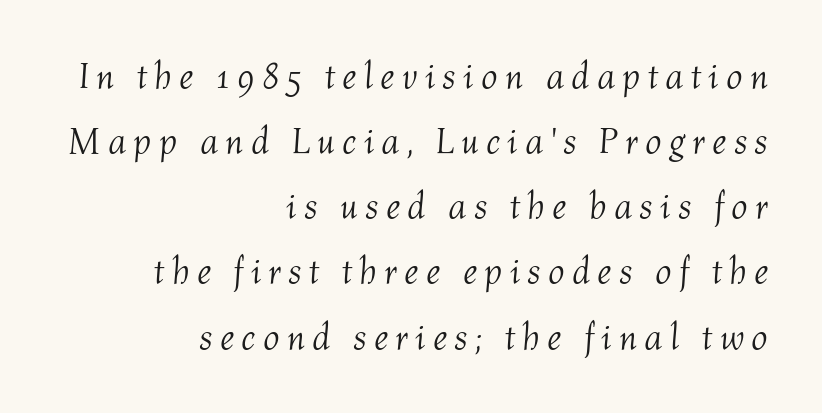
Any mark beneath the type? The region is blank. Leftover space on each line is placed entirely before the opening word. Tracking here is generous; glyphs stand well apart from one another. The letters look calm and open, with moderate or lighter stems. The typography opts for an oblique posture over an upright one. Spacing verdict: proportional, widths tailored to each character.
